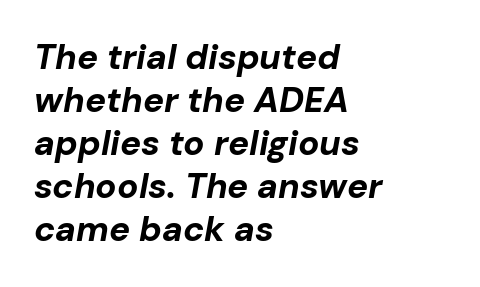
Pretty heavy lettering here — definitely bold. Look at the tracking — it's just the regular setting, nothing added. Character widths vary here, with narrow letters taking less room than wide ones. The space beneath each line is pristine and unruled.
